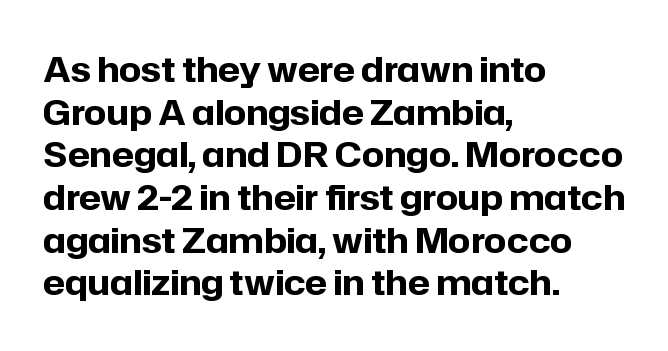
{"serif": "no", "italic": "no", "bold": "yes", "weight": "bold", "width": "normal", "stroke_contrast": "low", "x_height": "medium", "monospaced": "no", "underline": "no", "align": "left", "line_spacing_ratio": 1.22, "letter_spacing": "normal", "letter_spacing_em": 0.0, "glyph_px": 35}
